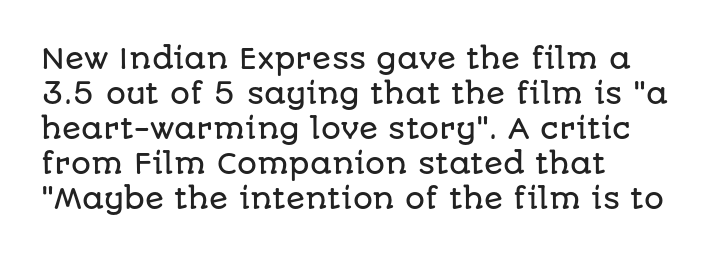
{"serif": "no", "italic": "no", "width": "normal", "stroke_contrast": "low", "x_height": "large", "monospaced": "no", "underline": "no", "align": "left", "line_spacing": "normal", "line_spacing_ratio": 1.25, "letter_spacing": "normal", "letter_spacing_em": 0.0, "glyph_px": 28}
